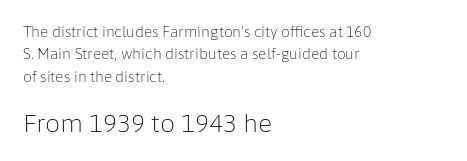
The image shows 24 px text type, upright; set left-aligned, normal line spacing (1.59x), normal letter spacing, not underlined; the second (bottom) block is 1.71x larger.
